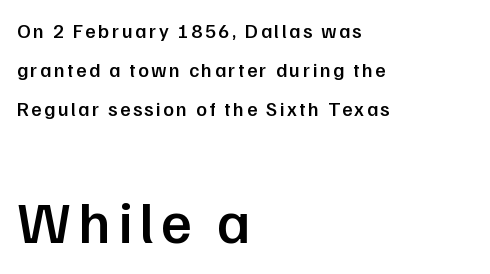
Each row of text sits above clean, open space. Widely set lines give the paragraph a tall, airy silhouette. Ascenders rise straight up at ninety degrees. The face used here is proportionally spaced, like ordinary book or web type.
